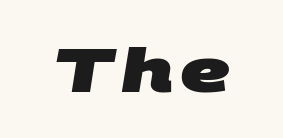
The image shows 61 px heavy, wide sans-serif type; set not underlined; medium stroke contrast and a large x-height.
